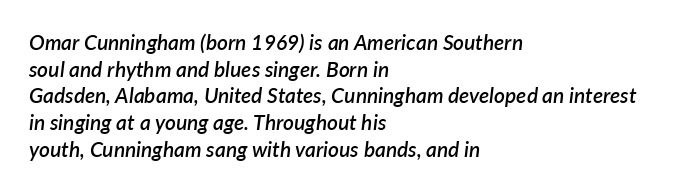
Q: Is the text bold? A: Semi-bold.
Q: Is the text italic (slanted)? A: Yes, it leans right by about 7 degrees.
Q: Is the text underlined? A: No.
Q: How is the paragraph aligned? A: Left-aligned.
Q: Is the spacing between letters normal or unusually wide? A: Normal.
Q: Is the spacing between lines tight, normal or loose? A: Normal.
